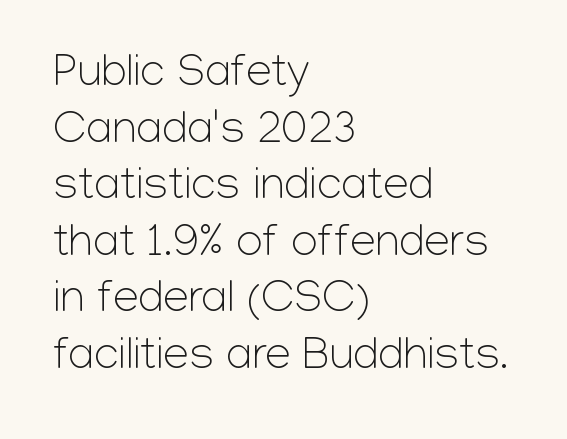
Q: Is the text bold? A: No.
Q: Is the text italic (slanted)? A: No, it is upright.
Q: Is the typeface a serif or a sans-serif typeface? A: Sans-serif.
Q: Is the text underlined? A: No.
Q: How is the paragraph aligned? A: Left-aligned.
Q: Is the spacing between letters normal or unusually wide? A: Normal.
Q: Width (condensed, normal, or wide)? A: Normal.
Q: Stroke contrast? A: Low.
Q: x-height? A: Medium.
Q: Monospaced? A: No.
